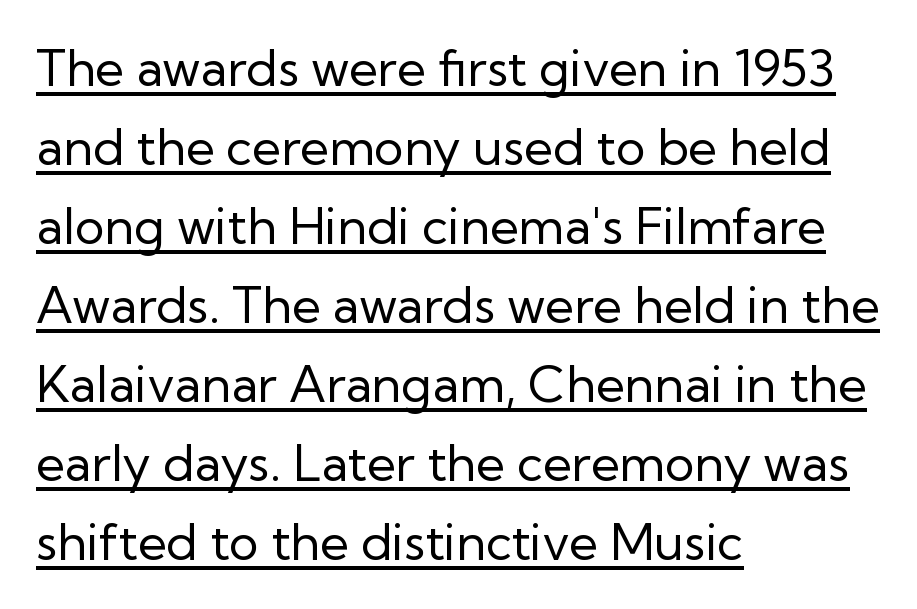
The image shows 50 px regular-weight sans-serif type, upright; set left-aligned, normal line spacing (1.58x), normal letter spacing, underlined; low stroke contrast and a medium x-height.
